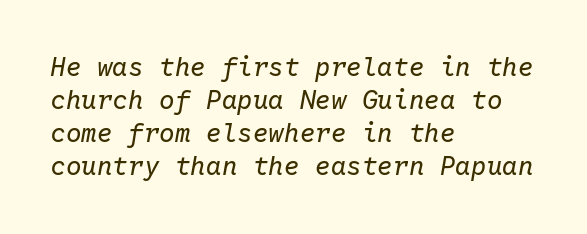
The image shows 26 px text type, italic (leaning right); set left-aligned, normal line spacing (1.27x), normal letter spacing, not underlined.
